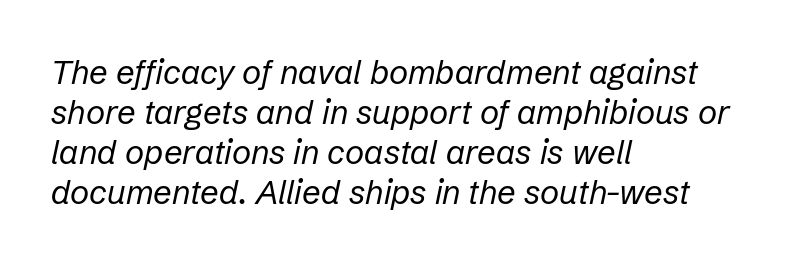
{"italic": "yes", "lean": "right", "slant_degrees": 12, "bold": "no", "weight": "regular", "width": "normal", "stroke_contrast": "low", "x_height": "medium", "monospaced": "no", "underline": "no", "align": "left", "line_spacing_ratio": 1.21, "letter_spacing": "normal", "letter_spacing_em": 0.0, "glyph_px": 33}
